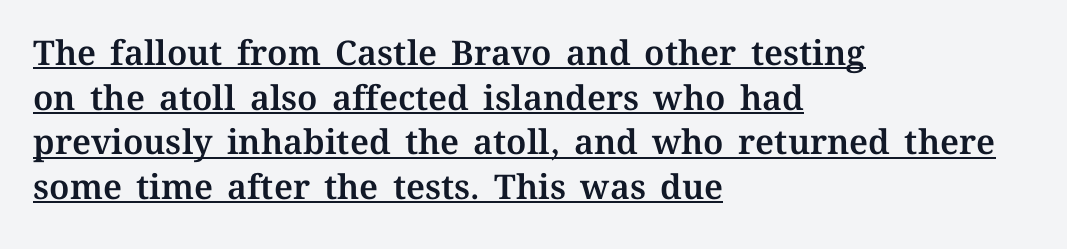
{"italic": "no", "width": "normal", "stroke_contrast": "medium", "x_height": "medium", "monospaced": "no", "underline": "yes", "align": "left", "line_spacing": "normal", "line_spacing_ratio": 1.31, "letter_spacing": "normal", "letter_spacing_em": 0.0, "glyph_px": 34}
